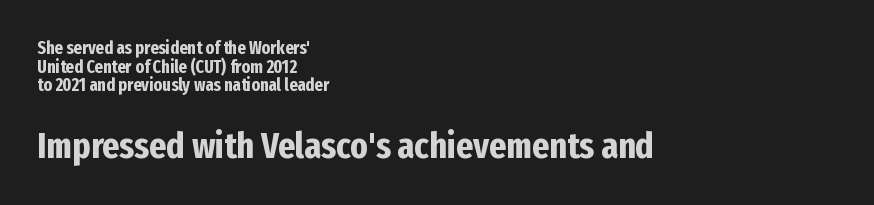
{"serif": "no", "italic": "no", "bold": "yes", "weight": "bold", "width": "condensed", "stroke_contrast": "low", "x_height": "medium", "monospaced": "no", "underline": "no", "align": "left", "line_spacing": "tight", "line_spacing_ratio": 1.04, "letter_spacing": "normal", "letter_spacing_em": 0.0, "larger_block": "second", "size_ratio": 2.06, "glyph_px": 37}
